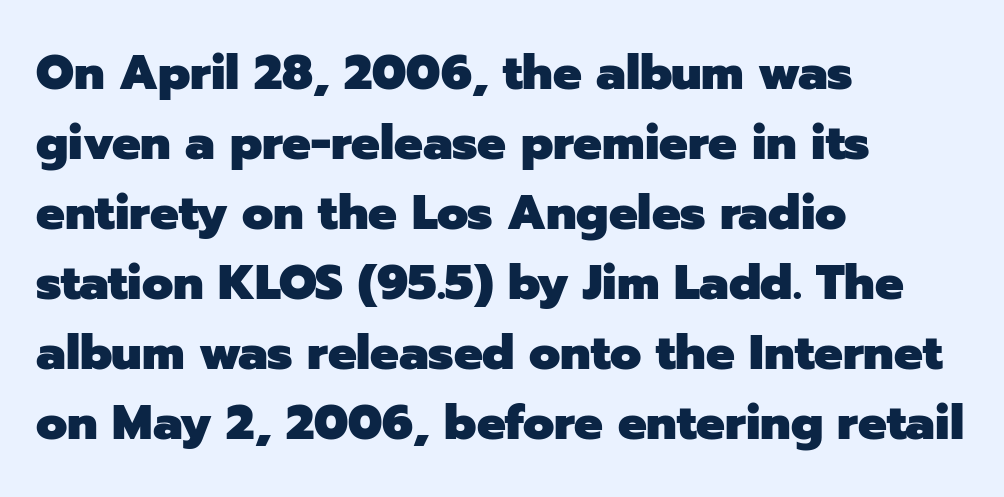
This sample has the flowing, uneven cadence of proportional lettering. In terms of letterform style, serifs are entirely absent. The rows are spaced the way most documents space them. The rendering anchors every line to the left-hand side.
